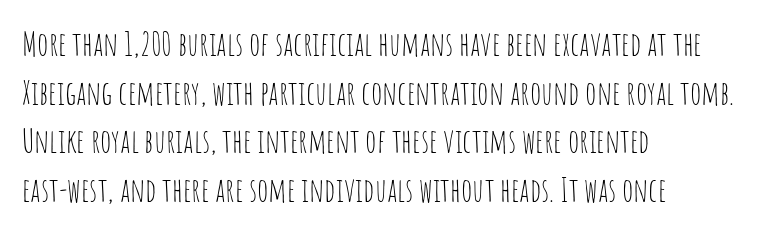
{"serif": "no", "italic": "no", "bold": "no", "weight": "thin", "width": "condensed", "stroke_contrast": "low", "x_height": "large", "monospaced": "no", "underline": "no", "align": "left", "line_spacing": "normal", "line_spacing_ratio": 1.47, "letter_spacing": "normal", "letter_spacing_em": 0.0, "glyph_px": 33}
